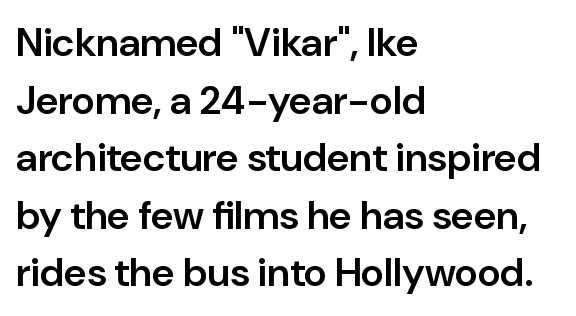
{"serif": "no", "italic": "no", "bold": "semi", "weight": "semibold", "width": "normal", "stroke_contrast": "low", "x_height": "medium", "monospaced": "no", "underline": "no", "align": "left", "line_spacing": "normal", "line_spacing_ratio": 1.44, "letter_spacing": "normal", "letter_spacing_em": 0.0, "glyph_px": 40}
